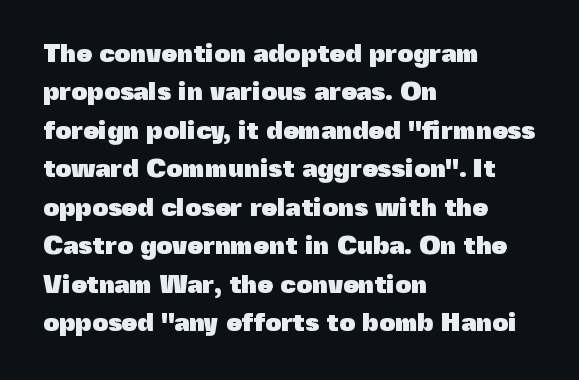
Here the glyphs are tracked normally, forming tight word shapes. Does the weight exceed regular? Yes, all the way to bold. The text block is weighted toward the left margin, trailing off unevenly rightward. Style check: upright. Notice how descenders clear the ascenders below comfortably — that's standard leading. Glance below the letters and you will spot only blank space.
